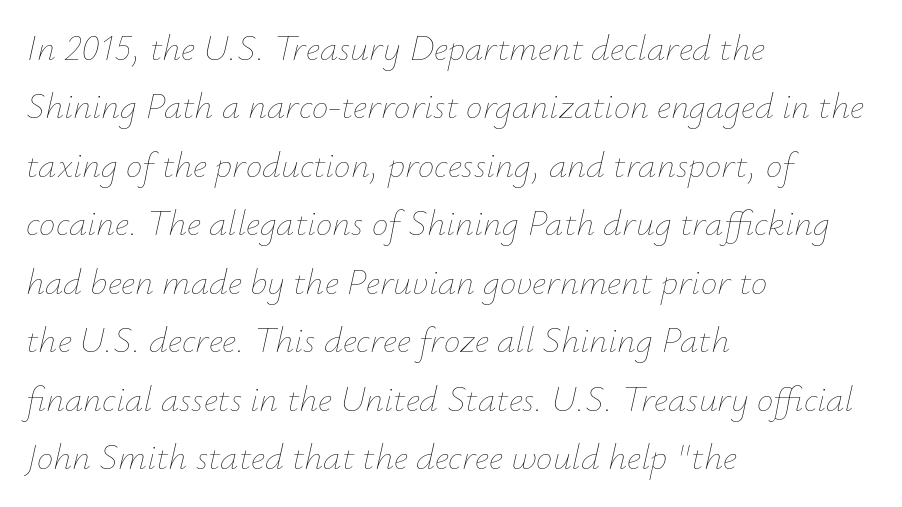
Q: Is the text bold? A: No.
Q: Is the text italic (slanted)? A: Yes, it leans right by about 12 degrees.
Q: Is the text underlined? A: No.
Q: How is the paragraph aligned? A: Left-aligned.
Q: Is the spacing between letters normal or unusually wide? A: Normal.
Q: Is the spacing between lines tight, normal or loose? A: Normal.
Q: Width (condensed, normal, or wide)? A: Normal.
Q: Stroke contrast? A: Low.
Q: x-height? A: Small.
Q: Monospaced? A: No.
